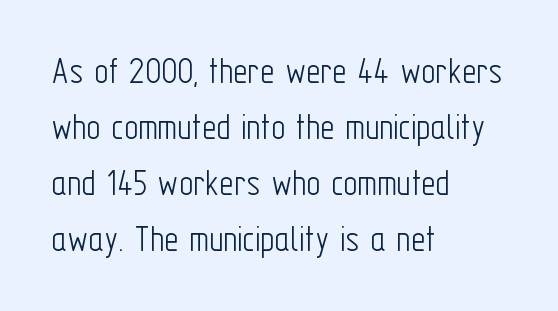
{"serif": "no", "italic": "no", "bold": "no", "weight": "light", "width": "condensed", "stroke_contrast": "low", "x_height": "medium", "monospaced": "no", "underline": "no", "align": "left", "line_spacing": "normal", "line_spacing_ratio": 1.44, "letter_spacing": "normal", "letter_spacing_em": 0.0, "glyph_px": 39}
